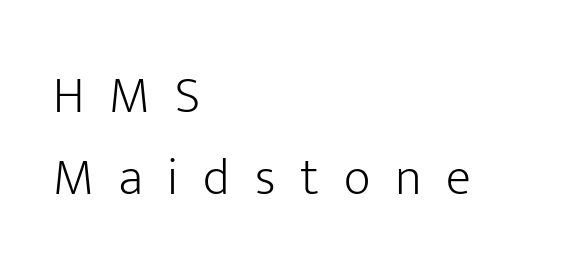
Teacher's note: observe the even left margin — that is flush-left alignment. Glyph-to-glyph distance is far greater than everyday printed text. Successive baselines arrive at the customary interval. Check where the strokes stop: nothing finishes them off — pure sans. Weight class: somewhere from thin through regular.
